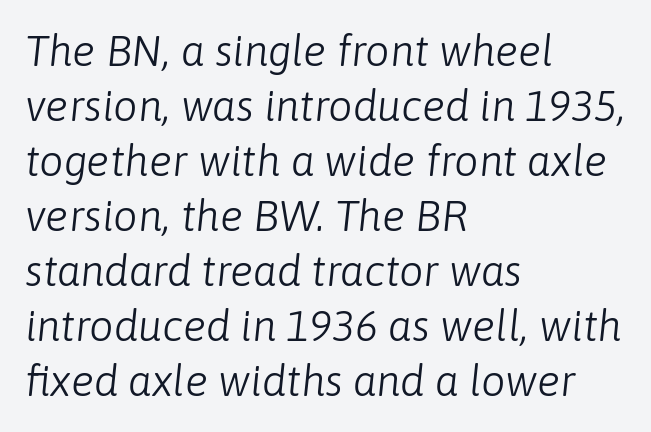
{"italic": "yes", "lean": "right", "slant_degrees": 6, "bold": "no", "weight": "light", "width": "normal", "stroke_contrast": "low", "x_height": "medium", "monospaced": "no", "underline": "no", "align": "left", "line_spacing": "normal", "line_spacing_ratio": 1.28, "letter_spacing": "normal", "letter_spacing_em": 0.0, "glyph_px": 43}
